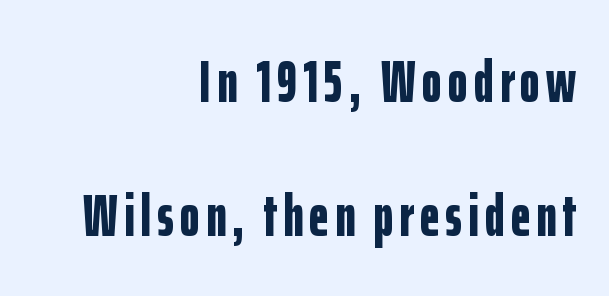
{"serif": "no", "italic": "no", "bold": "yes", "weight": "bold", "width": "condensed", "stroke_contrast": "low", "x_height": "medium", "monospaced": "no", "underline": "no", "align": "right", "line_spacing": "loose", "line_spacing_ratio": 2.23, "glyph_px": 60}
